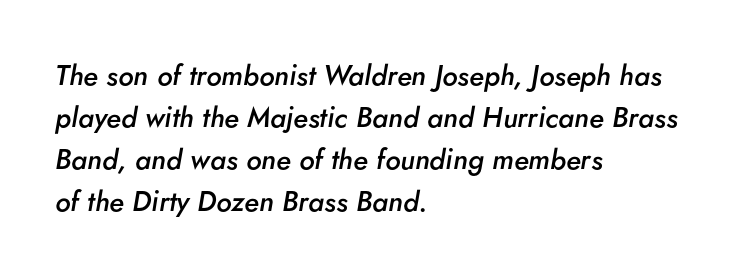
The image shows 28 px semibold type, italic (leaning right); set left-aligned, normal line spacing (1.5x), normal letter spacing, not underlined; low stroke contrast and a small x-height.
